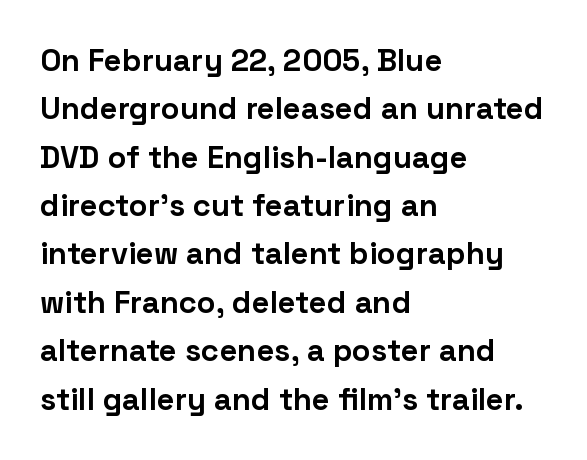
Q: Is the text bold? A: Yes.
Q: Is the text italic (slanted)? A: No, it is upright.
Q: Is the typeface a serif or a sans-serif typeface? A: Sans-serif.
Q: Is the text underlined? A: No.
Q: How is the paragraph aligned? A: Left-aligned.
Q: Is the spacing between letters normal or unusually wide? A: Normal.
Q: Is the spacing between lines tight, normal or loose? A: Normal.
Q: Width (condensed, normal, or wide)? A: Normal.
Q: Stroke contrast? A: Low.
Q: x-height? A: Medium.
Q: Monospaced? A: No.
